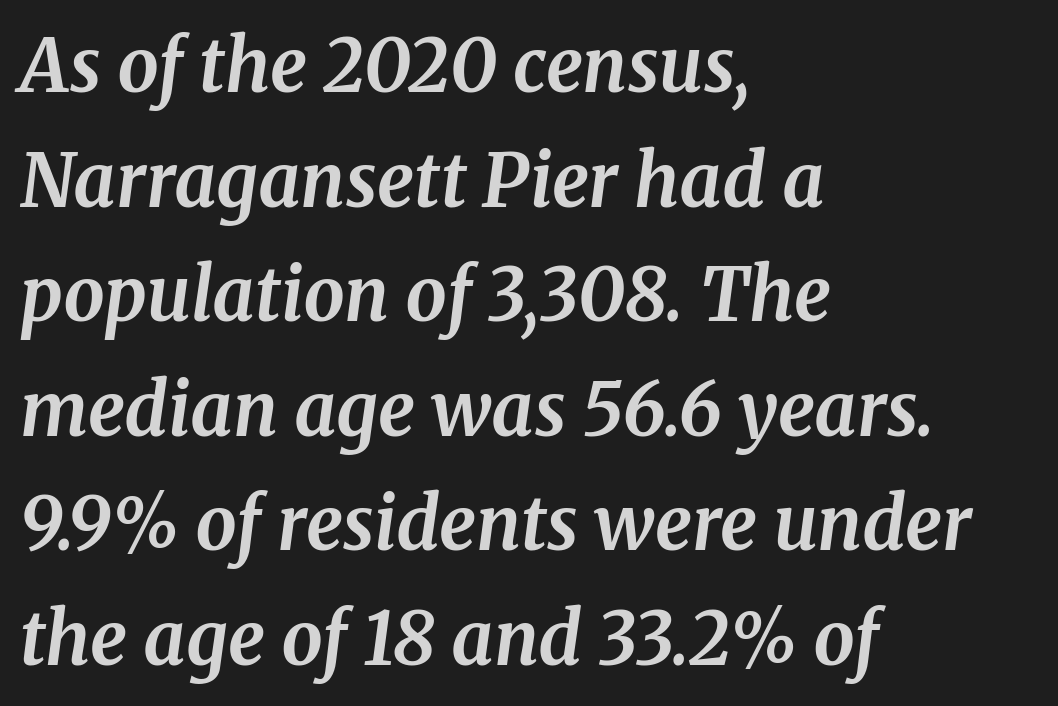
{"serif": "yes", "italic": "yes", "lean": "right", "slant_degrees": 8, "bold": "yes", "weight": "bold", "width": "normal", "stroke_contrast": "medium", "x_height": "medium", "monospaced": "no", "underline": "no", "align": "left", "line_spacing": "normal", "line_spacing_ratio": 1.57, "letter_spacing": "normal", "letter_spacing_em": 0.0, "glyph_px": 73}
